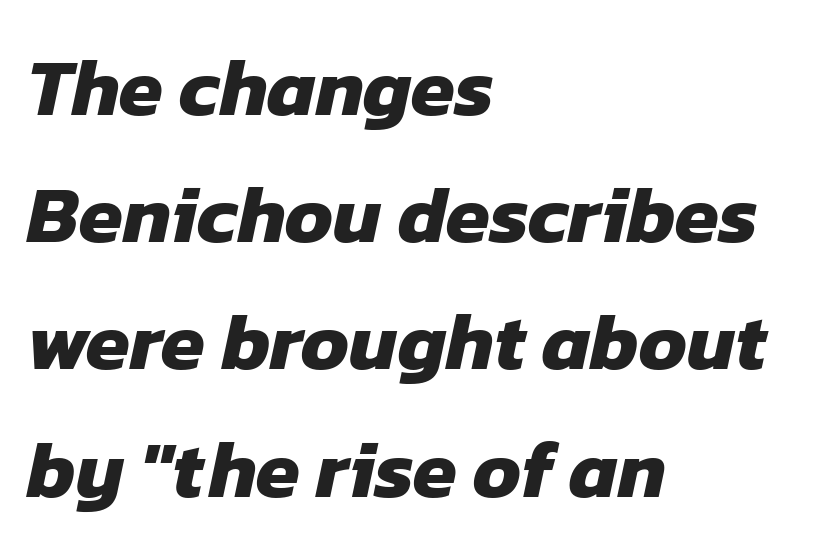
Observe the ordinary spacing: letters are neighbours, not strangers. A clean baseline with only descenders dipping below it. Nothing sits at the stroke ends, so this counts as sans-serif. The rendering uses a moderate line-height, typical for paragraphs.
